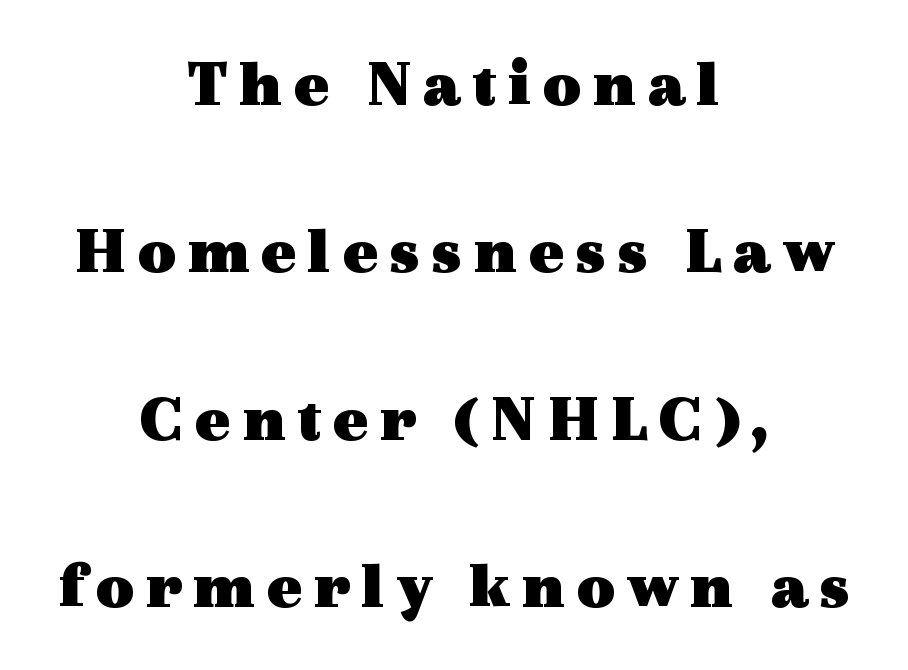
The image shows 67 px heavy, wide serif type, upright; set centered, loose line spacing (2.5x), not underlined; a medium x-height.
